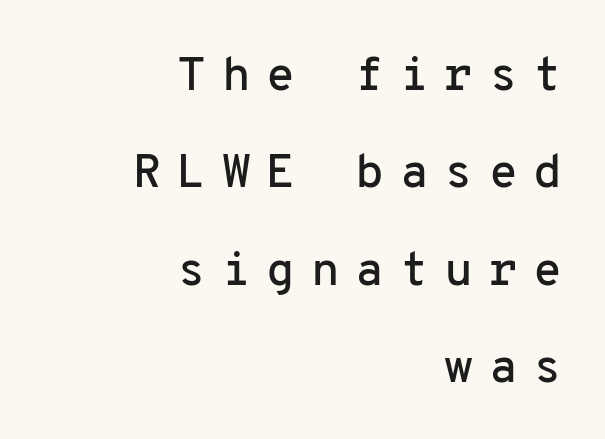
Nothing sits at the stroke ends, so this counts as sans-serif. The passage shown is typed in a monospace face where columns stay perfectly aligned. Ascenders rise straight up at ninety degrees. Glyph-to-glyph distance is far greater than everyday printed text. Caption: multi-line text, flush right, ragged left. One glance says open: line gaps are wider than usual.
